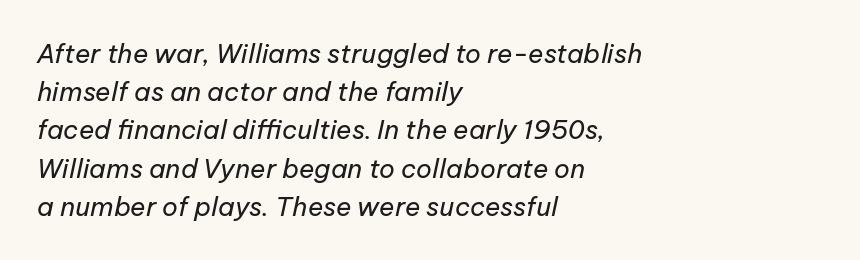
{"italic": "yes", "lean": "right", "slant_degrees": 12, "bold": "no", "underline": "no", "align": "left", "line_spacing": "normal", "line_spacing_ratio": 1.47, "letter_spacing": "normal", "letter_spacing_em": 0.0, "glyph_px": 26}
